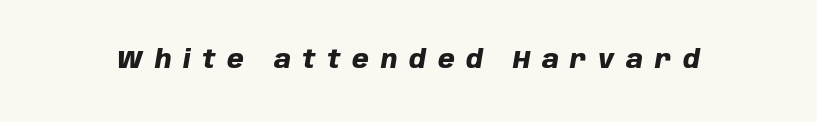
The image shows 24 px bold type, italic (leaning right); set unusually wide letter spacing (+0.49 em), not underlined.
